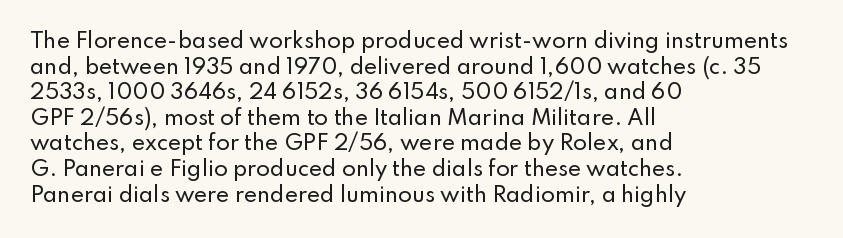
The image shows 20 px text type, upright; set left-aligned, normal line spacing (1.28x), normal letter spacing, not underlined.
